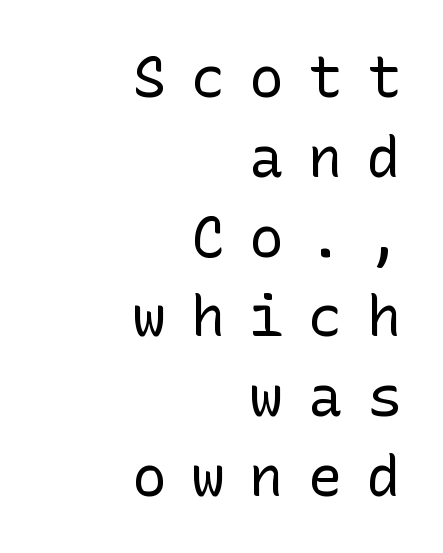
{"serif": "no", "italic": "no", "bold": "no", "weight": "regular", "width": "normal", "stroke_contrast": "low", "x_height": "medium", "underline": "no", "align": "right", "line_spacing": "normal", "line_spacing_ratio": 1.4, "letter_spacing": "wide", "letter_spacing_em": 0.43, "glyph_px": 57}
